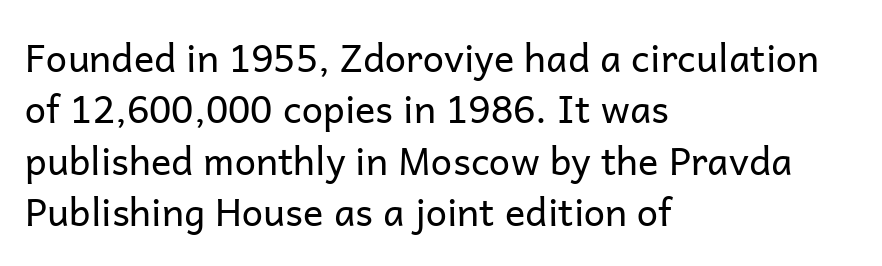
This rendering leaves character spacing at its baseline value. The compositor pushed each line to the left boundary. A sans-serif font was chosen for this passage. Unmarked baselines from the first word to the last. The strokes carry an ordinary text weight at most. Rows of type keep a routine distance in the vertical direction.
